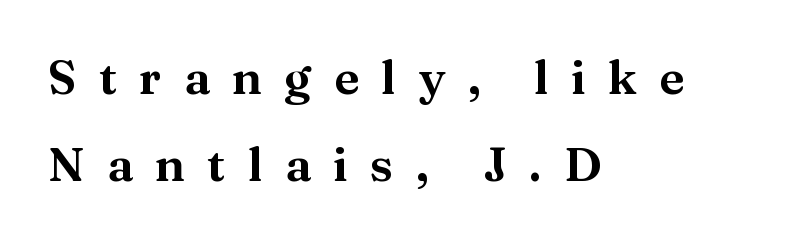
The image shows 47 px serif type, upright; set left-aligned, line spacing 1.86x, unusually wide letter spacing (+0.47 em), not underlined; medium stroke contrast and a medium x-height.
